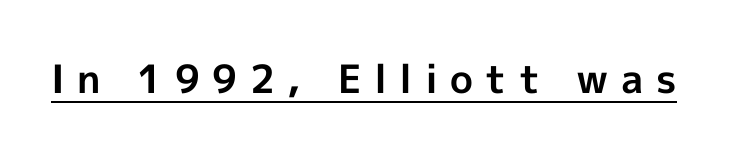
{"serif": "no", "italic": "no", "bold": "yes", "weight": "bold", "width": "normal", "x_height": "medium", "monospaced": "no", "underline": "yes", "letter_spacing": "wide", "letter_spacing_em": 0.32, "glyph_px": 39}
